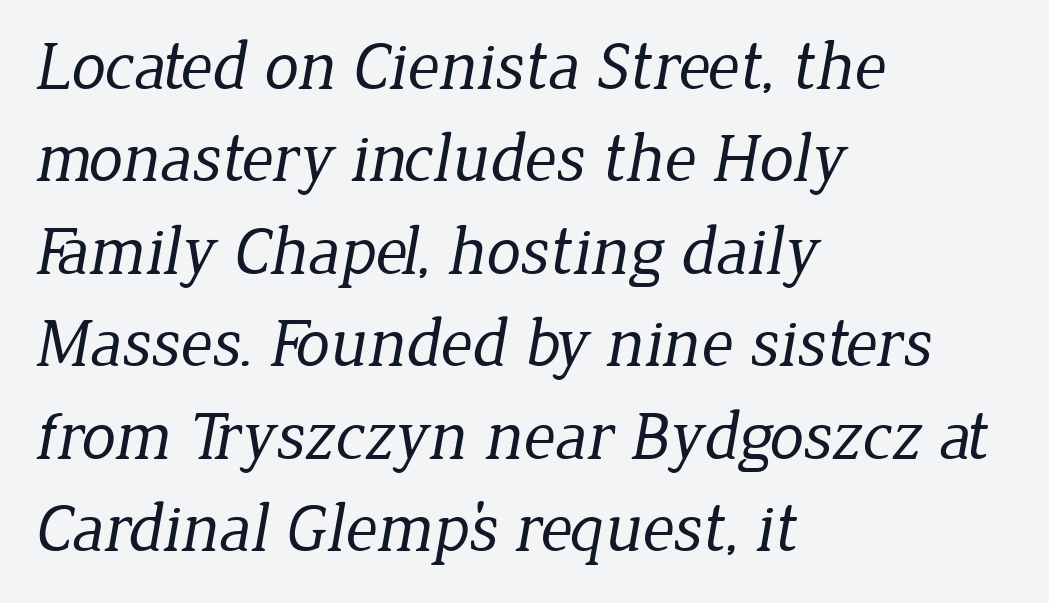
Is this a fixed-width face? No — the glyphs have proportional, varying widths. The passage shown is typeset with a serif family. The block of text has a typical density, with ordinary space between rows. Bold? No — there's no thickening of the strokes.
